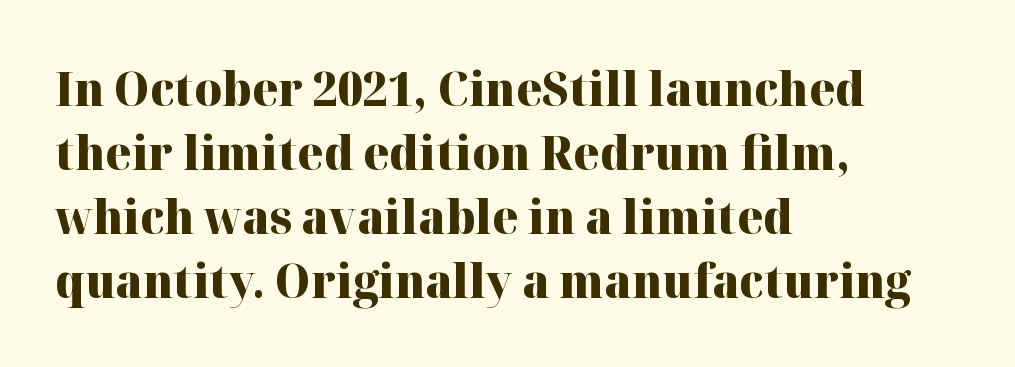
The image shows 47 px heavy serif type, upright; set left-aligned, normal line spacing (1.36x), normal letter spacing, not underlined; high stroke contrast and a medium x-height.
